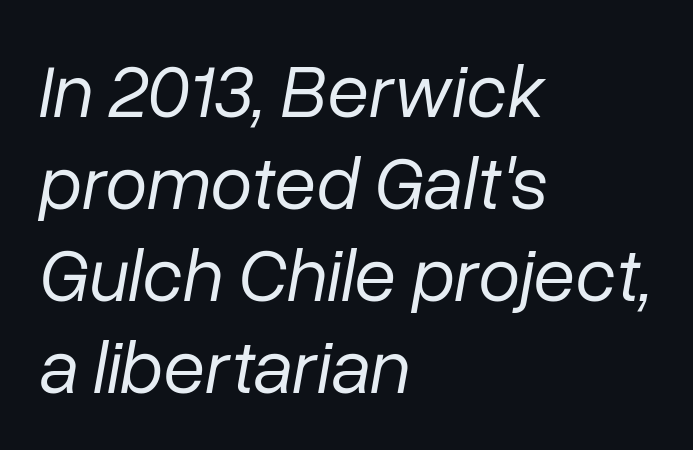
The image shows 76 px regular-weight type, italic (leaning right); set left-aligned, line spacing 1.21x, normal letter spacing, not underlined; low stroke contrast and a medium x-height.
